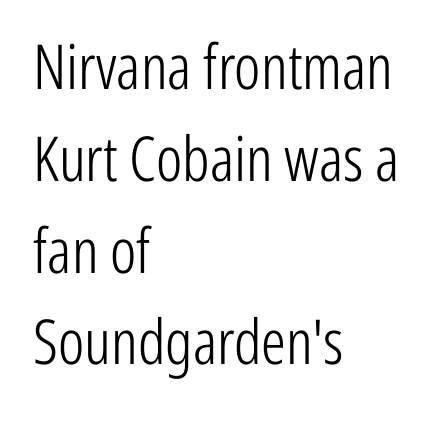
The image shows 62 px light, condensed sans-serif type, upright; set left-aligned, normal line spacing (1.48x), normal letter spacing, not underlined; low stroke contrast and a medium x-height.
